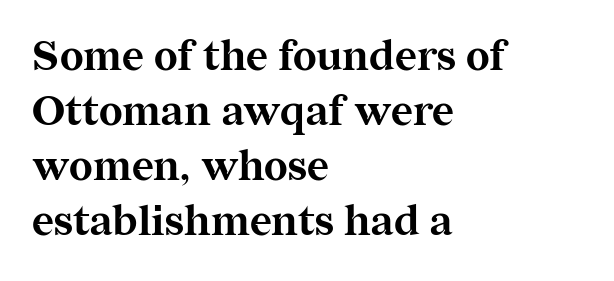
{"serif": "yes", "italic": "no", "bold": "yes", "weight": "bold", "width": "normal", "stroke_contrast": "medium", "x_height": "medium", "monospaced": "no", "underline": "no", "align": "left", "line_spacing": "normal", "line_spacing_ratio": 1.31, "letter_spacing": "normal", "letter_spacing_em": 0.0, "glyph_px": 42}
